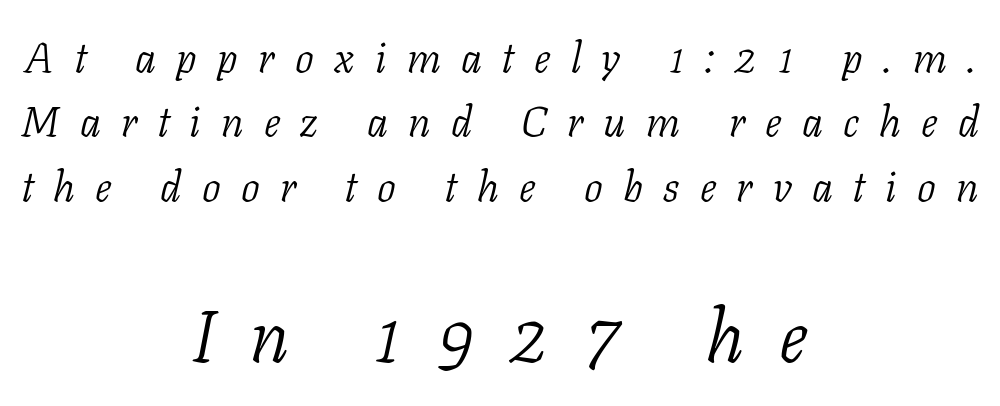
The leading is moderate, giving the passage an even texture. Spacing verdict: proportional, widths tailored to each character. The rendering applies a slant to the glyphs. How are the letters spaced? Widely, with obvious added tracking. On a weight scale, this lands at 450 or below.
